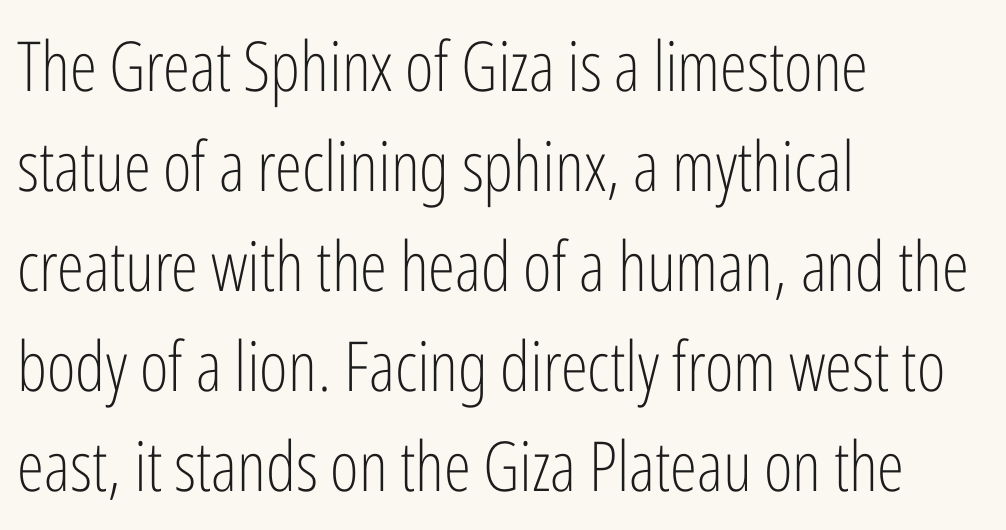
{"serif": "no", "italic": "no", "bold": "no", "weight": "light", "width": "condensed", "stroke_contrast": "low", "x_height": "medium", "monospaced": "no", "underline": "no", "align": "left", "line_spacing": "normal", "line_spacing_ratio": 1.45, "letter_spacing": "normal", "letter_spacing_em": 0.0, "glyph_px": 69}
